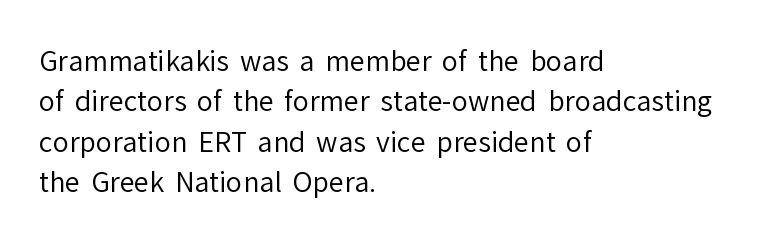
The passage shown stacks its lines at a standard gap. Students, note that the glyphs here touch the page at normal intervals. This reads as an unemphasized weight, regular at the heaviest. Typeset ragged right — the left edge is the straight one. No italicization has been applied; the sample stays upright.
